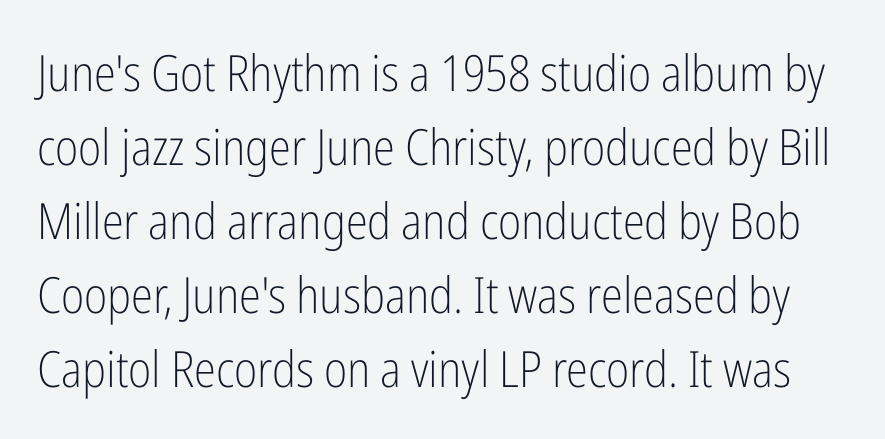
The image shows 50 px light, condensed sans-serif type, upright; set normal line spacing (1.48x), normal letter spacing, not underlined; low stroke contrast and a medium x-height.
